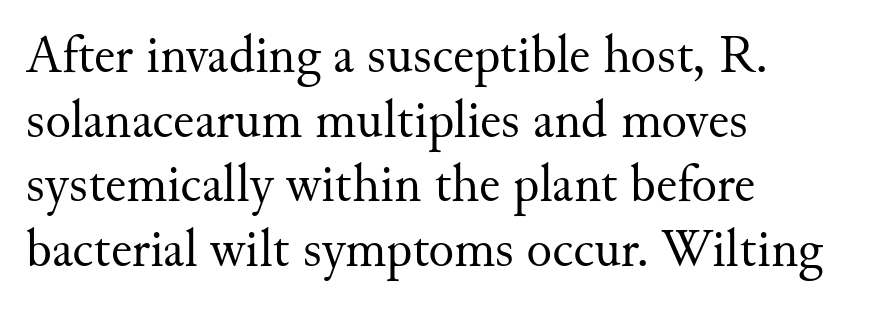
Here the designer chose a conventional face with non-uniform glyph widths. The space beneath each line is pristine and unruled. The rag falls on the right side of this text block. The strokes carry an ordinary text weight at most.
